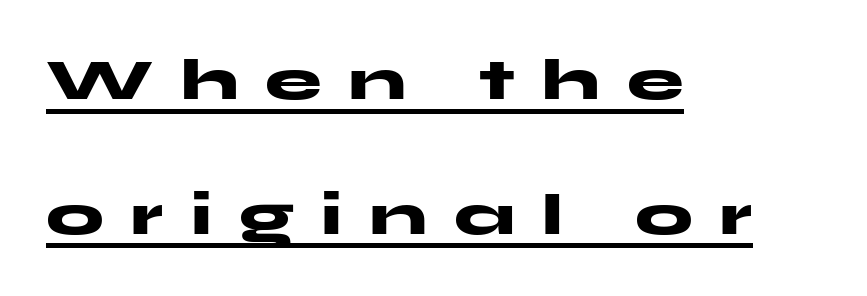
Q: Is the text bold? A: Yes.
Q: Is the text italic (slanted)? A: No, it is upright.
Q: Is the typeface a serif or a sans-serif typeface? A: Sans-serif.
Q: Is the text underlined? A: Yes.
Q: How is the paragraph aligned? A: Left-aligned.
Q: Is the spacing between letters normal or unusually wide? A: Unusually wide.
Q: Is the spacing between lines tight, normal or loose? A: Loose.
Q: Width (condensed, normal, or wide)? A: Wide.
Q: Stroke contrast? A: Medium.
Q: x-height? A: Medium.
Q: Monospaced? A: No.
